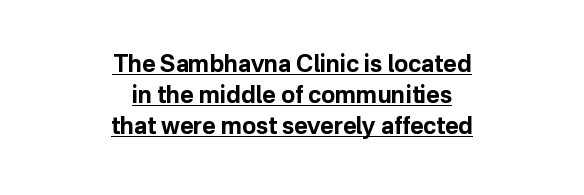
{"italic": "no", "bold": "yes", "underline": "yes", "align": "center", "line_spacing": "normal", "line_spacing_ratio": 1.35, "letter_spacing": "normal", "letter_spacing_em": 0.0, "glyph_px": 23}
